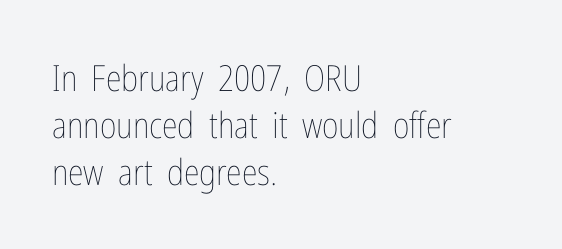
{"italic": "no", "bold": "no", "weight": "thin", "width": "condensed", "stroke_contrast": "low", "x_height": "medium", "monospaced": "no", "underline": "no", "align": "left", "line_spacing": "normal", "line_spacing_ratio": 1.31, "letter_spacing": "normal", "letter_spacing_em": 0.0, "glyph_px": 36}
